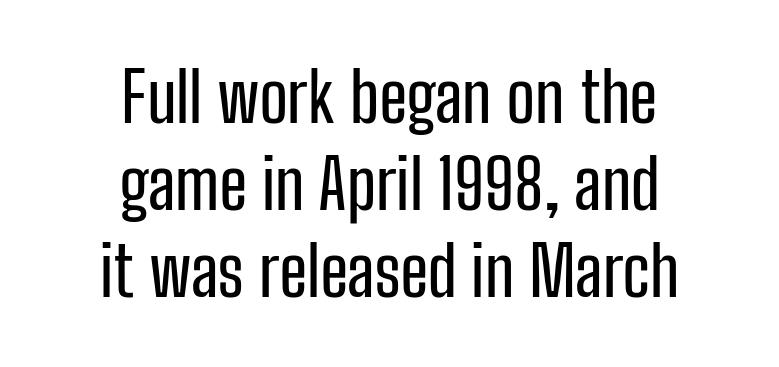
{"serif": "no", "italic": "no", "width": "condensed", "stroke_contrast": "low", "x_height": "medium", "monospaced": "no", "underline": "no", "align": "center", "line_spacing": "normal", "line_spacing_ratio": 1.26, "letter_spacing": "normal", "letter_spacing_em": 0.0, "glyph_px": 69}
